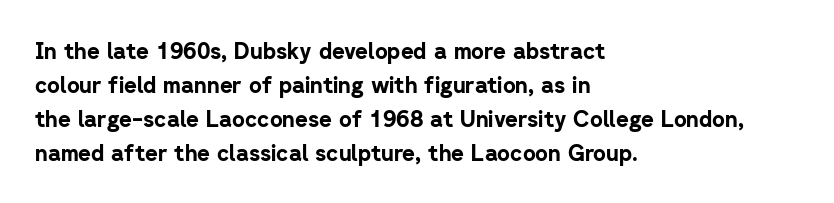
The image shows 22 px bold type, upright; set left-aligned, normal line spacing (1.54x), normal letter spacing, not underlined.
